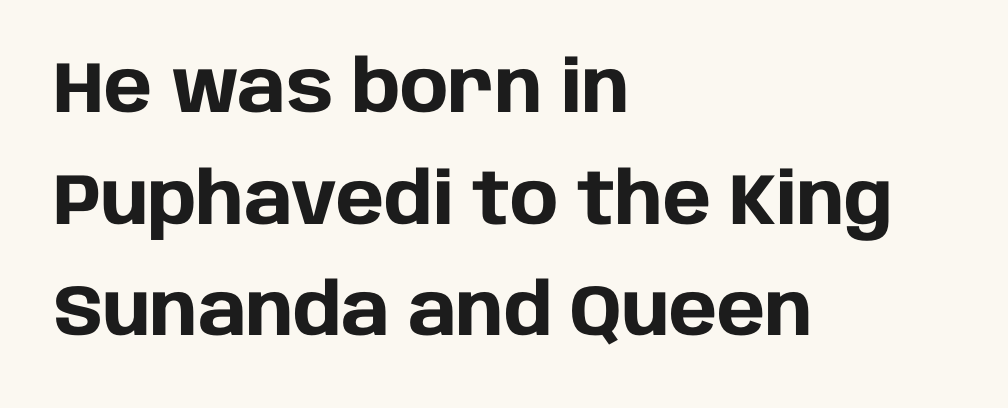
The image shows 72 px heavy sans-serif type, upright; set left-aligned, normal line spacing (1.55x), normal letter spacing, not underlined; low stroke contrast and a large x-height.
